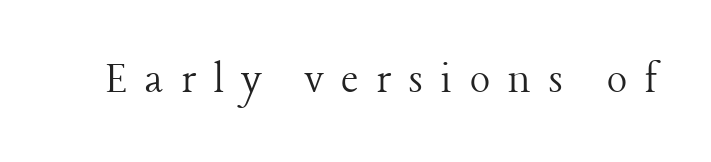
{"serif": "yes", "italic": "no", "bold": "no", "weight": "light", "width": "normal", "stroke_contrast": "low", "x_height": "medium", "monospaced": "no", "underline": "no", "letter_spacing": "wide", "letter_spacing_em": 0.36, "glyph_px": 48}
